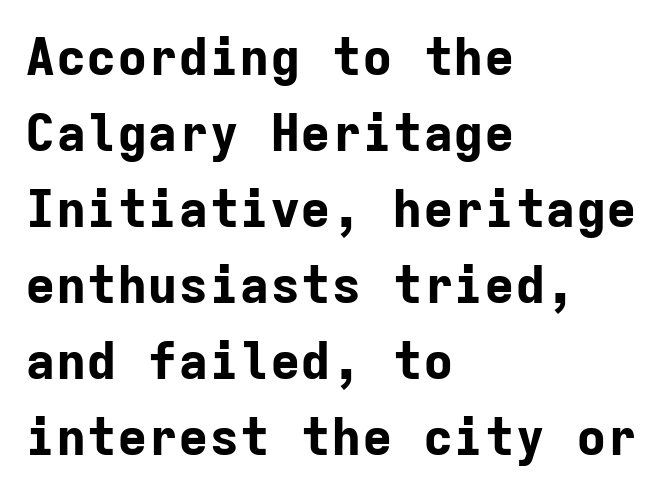
Q: Is the text bold? A: Yes.
Q: Is the text italic (slanted)? A: No, it is upright.
Q: Is the typeface a serif or a sans-serif typeface? A: Sans-serif.
Q: Is the text underlined? A: No.
Q: How is the paragraph aligned? A: Left-aligned.
Q: Is the spacing between letters normal or unusually wide? A: Normal.
Q: Is the spacing between lines tight, normal or loose? A: Normal.
Q: Width (condensed, normal, or wide)? A: Normal.
Q: Stroke contrast? A: Low.
Q: x-height? A: Medium.
Q: Monospaced? A: Yes.
